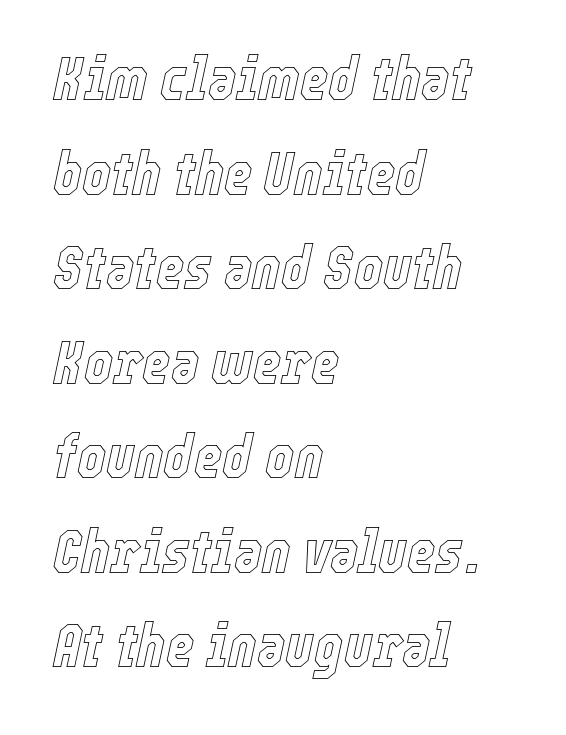
Q: Is the text italic (slanted)? A: Yes, it leans right by about 12 degrees.
Q: Is the text underlined? A: No.
Q: How is the paragraph aligned? A: Left-aligned.
Q: Is the spacing between letters normal or unusually wide? A: Normal.
Q: Is the spacing between lines tight, normal or loose? A: Normal.
Q: Width (condensed, normal, or wide)? A: Condensed.
Q: x-height? A: Medium.
Q: Monospaced? A: No.
